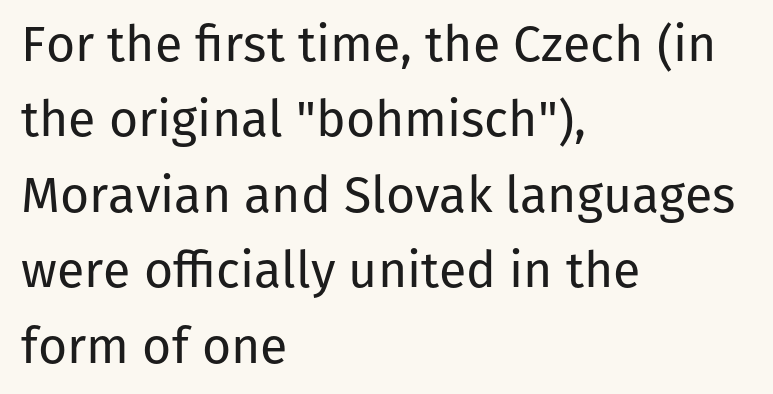
Q: Is the text bold? A: No.
Q: Is the text italic (slanted)? A: No, it is upright.
Q: Is the typeface a serif or a sans-serif typeface? A: Sans-serif.
Q: Is the text underlined? A: No.
Q: How is the paragraph aligned? A: Left-aligned.
Q: Is the spacing between letters normal or unusually wide? A: Normal.
Q: Is the spacing between lines tight, normal or loose? A: Normal.
Q: Width (condensed, normal, or wide)? A: Normal.
Q: Stroke contrast? A: Low.
Q: x-height? A: Medium.
Q: Monospaced? A: No.
